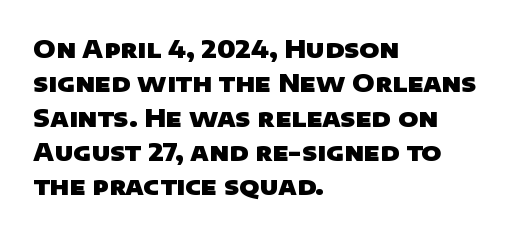
Q: Is the text bold? A: Yes.
Q: Is the text underlined? A: No.
Q: How is the paragraph aligned? A: Left-aligned.
Q: Is the spacing between letters normal or unusually wide? A: Normal.
Q: Is the spacing between lines tight, normal or loose? A: Normal.
